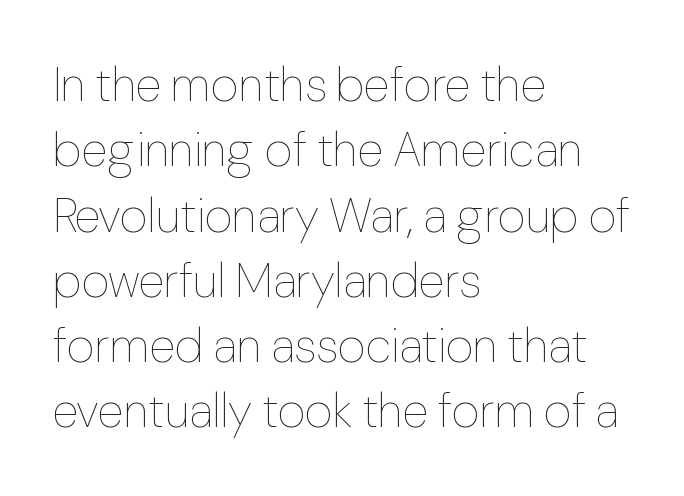
This sample keeps an unexceptional amount of space between lines. In terms of posture, this sample is upright. Does the copy run flush right? No — it runs flush left. Descenders hang freely into open space. Character widths vary here, with narrow letters taking less room than wide ones.
